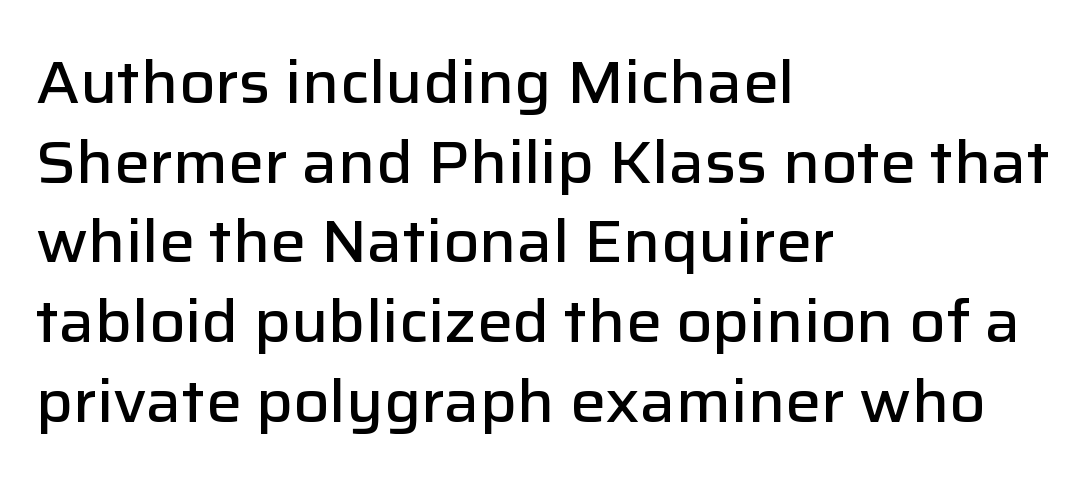
Q: Is the text bold? A: Semi-bold.
Q: Is the text italic (slanted)? A: No, it is upright.
Q: Is the typeface a serif or a sans-serif typeface? A: Sans-serif.
Q: Is the text underlined? A: No.
Q: How is the paragraph aligned? A: Left-aligned.
Q: Is the spacing between letters normal or unusually wide? A: Normal.
Q: Is the spacing between lines tight, normal or loose? A: Normal.
Q: Width (condensed, normal, or wide)? A: Normal.
Q: Stroke contrast? A: Low.
Q: x-height? A: Medium.
Q: Monospaced? A: No.
